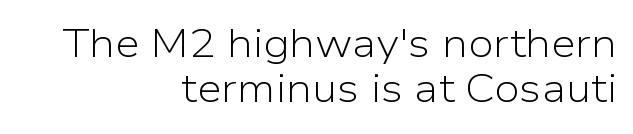
The image shows 40 px light sans-serif type, upright; set right-aligned, tight line spacing (1.13x), normal letter spacing, not underlined; low stroke contrast and a medium x-height.
